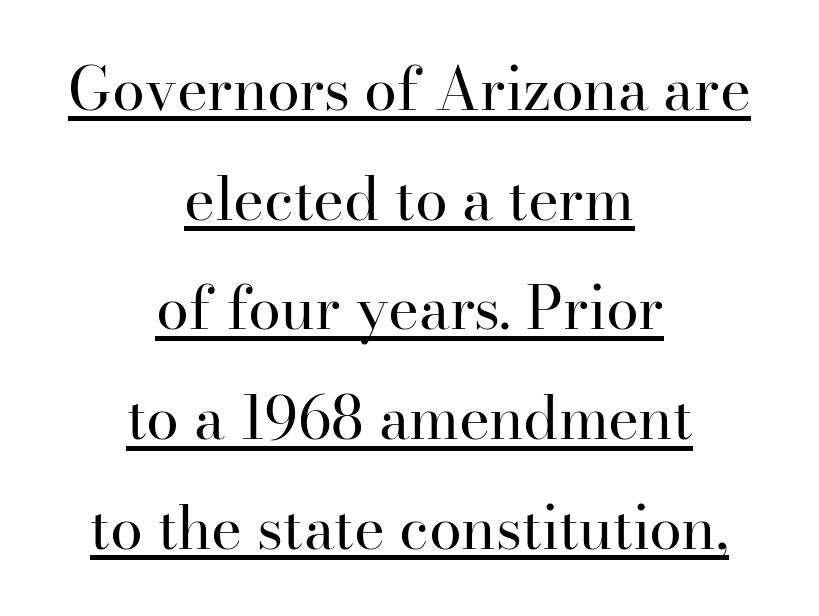
The image shows 59 px regular-weight serif type, upright; set centered, line spacing 1.86x, normal letter spacing, underlined; high stroke contrast and a small x-height.
